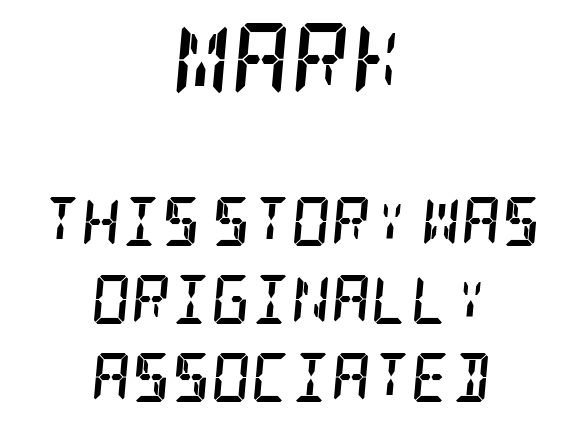
The image shows 73 px semibold, condensed serif type, italic (leaning right); set centered, normal line spacing (1.59x), normal letter spacing, not underlined; the first (top) block is 1.49x larger; low stroke contrast and a large x-height.
